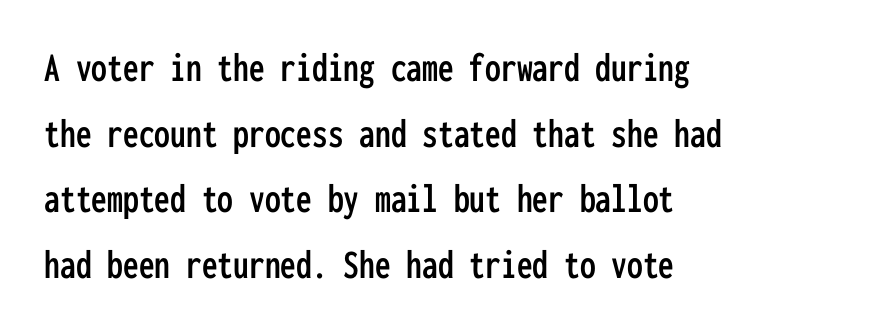
{"serif": "no", "italic": "no", "width": "condensed", "stroke_contrast": "low", "x_height": "medium", "monospaced": "yes", "underline": "no", "align": "left", "line_spacing": "normal", "line_spacing_ratio": 1.56, "letter_spacing": "normal", "letter_spacing_em": 0.0, "glyph_px": 42}
